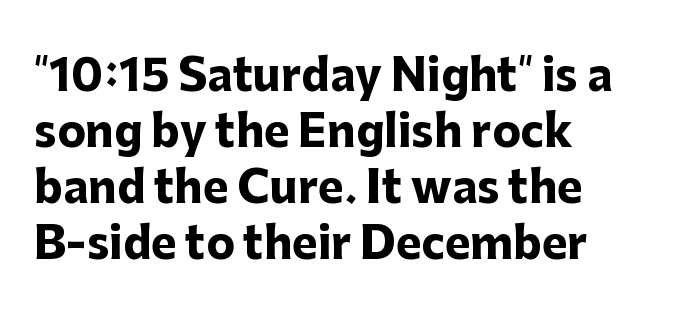
{"serif": "no", "italic": "no", "bold": "yes", "weight": "heavy", "width": "normal", "stroke_contrast": "low", "x_height": "medium", "monospaced": "no", "underline": "no", "align": "left", "line_spacing": "normal", "line_spacing_ratio": 1.3, "letter_spacing": "normal", "letter_spacing_em": 0.0, "glyph_px": 43}
